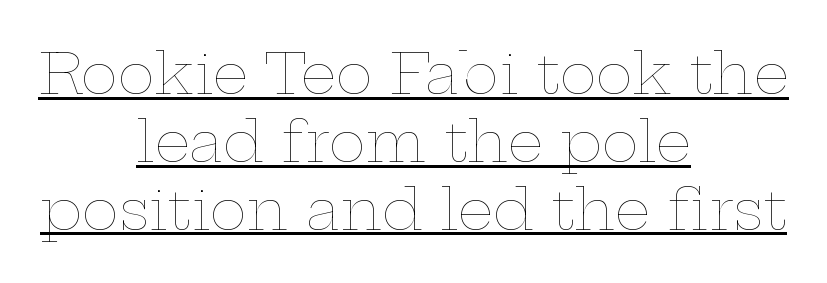
{"italic": "no", "bold": "no", "weight": "thin", "width": "wide", "stroke_contrast": "low", "x_height": "medium", "monospaced": "no", "underline": "yes", "align": "center", "line_spacing_ratio": 1.21, "letter_spacing": "normal", "letter_spacing_em": 0.0, "glyph_px": 56}
